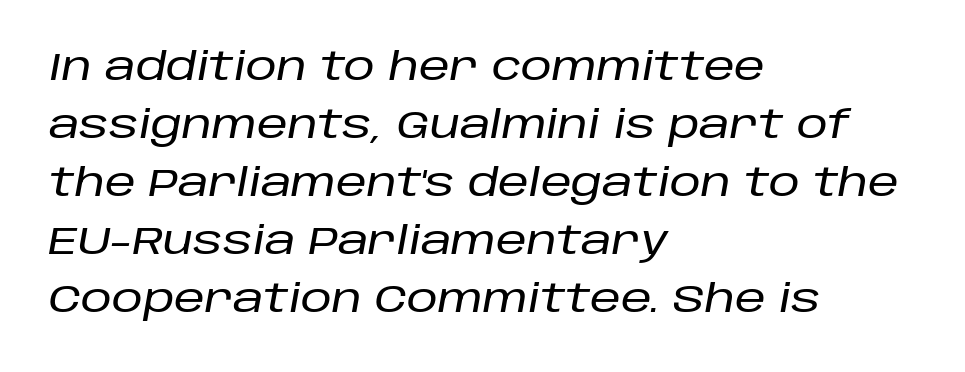
The image shows 39 px text type, italic (leaning right); set left-aligned, normal line spacing (1.49x), normal letter spacing, not underlined; low stroke contrast and a large x-height.
